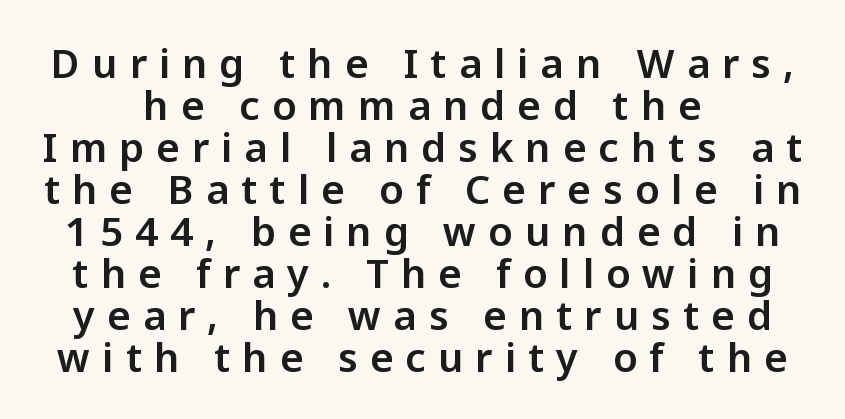
Q: Is the text italic (slanted)? A: No, it is upright.
Q: Is the typeface a serif or a sans-serif typeface? A: Sans-serif.
Q: Is the text underlined? A: No.
Q: Is the spacing between letters normal or unusually wide? A: Unusually wide.
Q: Is the spacing between lines tight, normal or loose? A: Tight.
Q: Width (condensed, normal, or wide)? A: Normal.
Q: Stroke contrast? A: Low.
Q: x-height? A: Medium.
Q: Monospaced? A: No.
